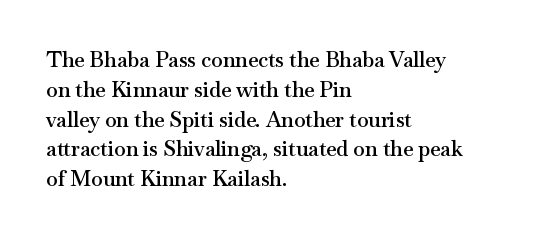
The image shows 21 px text type, upright; set left-aligned, normal line spacing (1.42x), normal letter spacing, not underlined.
